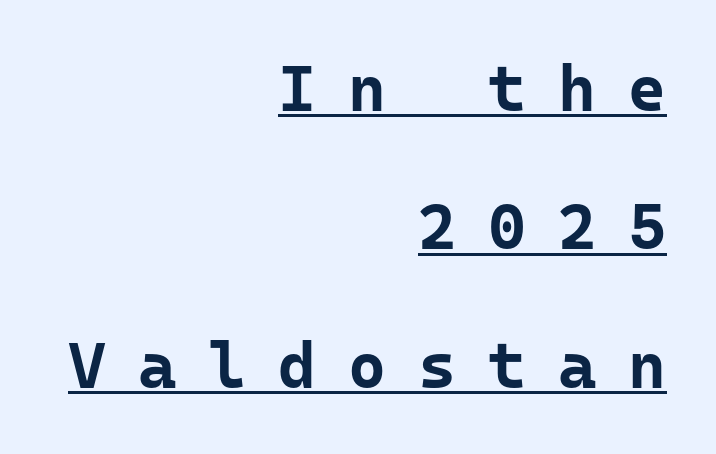
{"serif": "no", "italic": "no", "bold": "yes", "weight": "bold", "width": "normal", "stroke_contrast": "low", "x_height": "medium", "monospaced": "yes", "underline": "yes", "align": "right", "line_spacing": "loose", "line_spacing_ratio": 2.13, "letter_spacing": "wide", "letter_spacing_em": 0.49, "glyph_px": 65}
